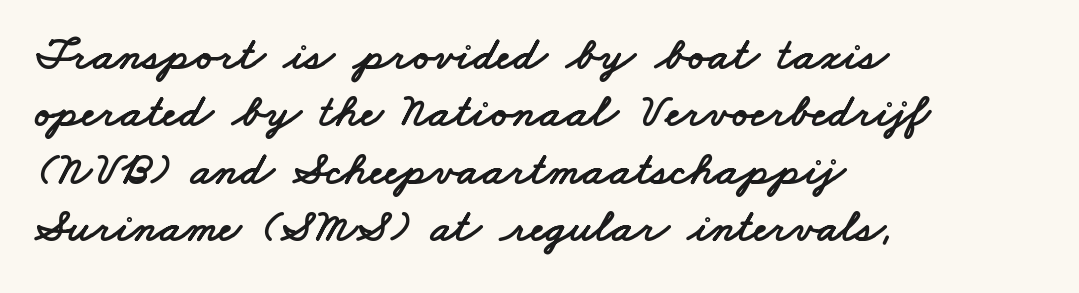
{"serif": "no", "width": "wide", "stroke_contrast": "low", "x_height": "small", "monospaced": "no", "underline": "no", "align": "left", "line_spacing_ratio": 1.22, "letter_spacing": "normal", "letter_spacing_em": 0.0, "glyph_px": 47}
